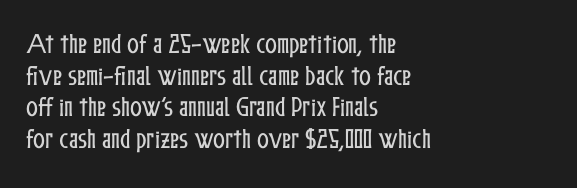
Q: Is the text italic (slanted)? A: No, it is upright.
Q: Is the text underlined? A: No.
Q: How is the paragraph aligned? A: Left-aligned.
Q: Is the spacing between letters normal or unusually wide? A: Normal.
Q: Is the spacing between lines tight, normal or loose? A: Normal.
